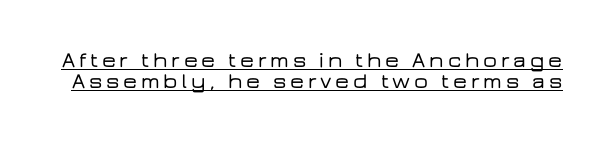
Glance below the letters and you will spot a drawn line. Vertically, the passage feels compressed, each row crowding the next. Italic: no, the glyphs are upright roman.
